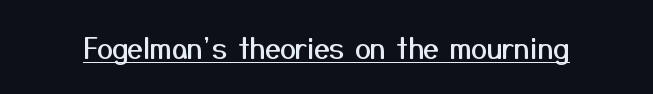
Look at the bottom of the vertical strokes: they stop flat, with no serifs. Students, note that the glyphs here touch the page at normal intervals. Think of a printed novel: that variable character pitch is what you see here. Italic? Not at all — the glyphs are vertical.
